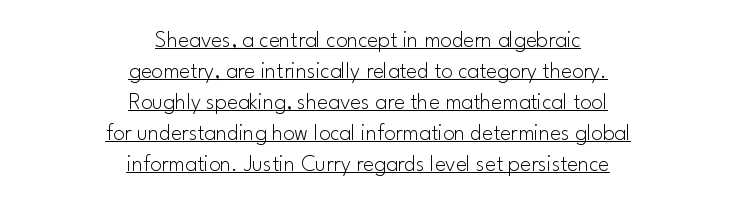
Q: Is the text bold? A: No.
Q: Is the text italic (slanted)? A: No, it is upright.
Q: Is the text underlined? A: Yes.
Q: How is the paragraph aligned? A: Centered.
Q: Is the spacing between letters normal or unusually wide? A: Normal.
Q: Is the spacing between lines tight, normal or loose? A: Normal.
